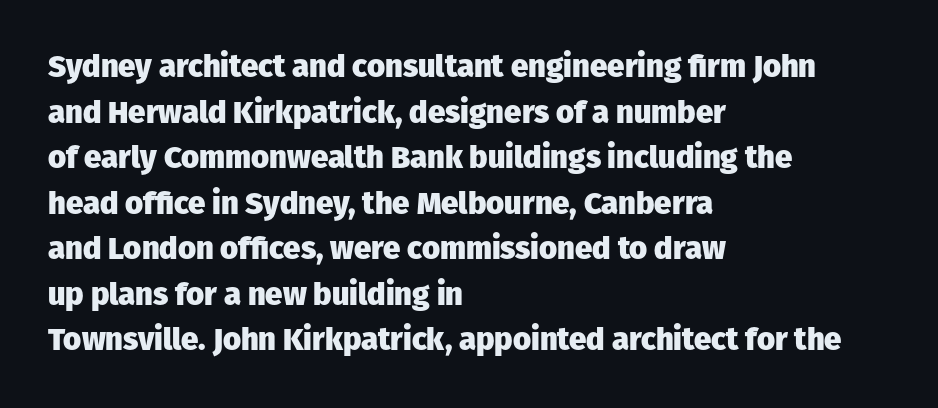
Q: Is the text bold? A: Yes.
Q: Is the text italic (slanted)? A: No, it is upright.
Q: Is the typeface a serif or a sans-serif typeface? A: Sans-serif.
Q: Is the text underlined? A: No.
Q: How is the paragraph aligned? A: Left-aligned.
Q: Is the spacing between letters normal or unusually wide? A: Normal.
Q: Is the spacing between lines tight, normal or loose? A: Normal.
Q: Width (condensed, normal, or wide)? A: Normal.
Q: Stroke contrast? A: Low.
Q: x-height? A: Medium.
Q: Monospaced? A: No.
